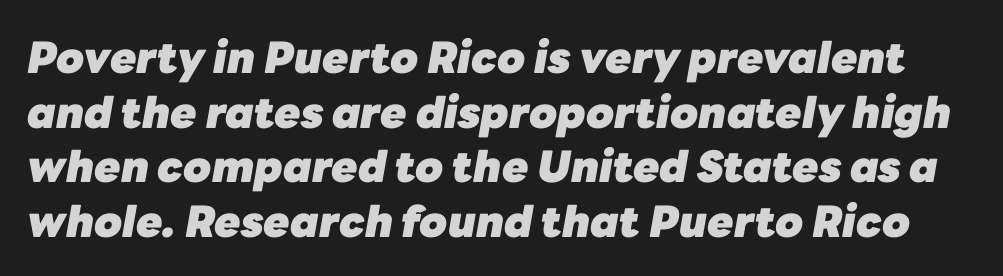
The image shows 43 px heavy type, italic (leaning right); set normal line spacing (1.27x), normal letter spacing, not underlined; low stroke contrast and a medium x-height.
